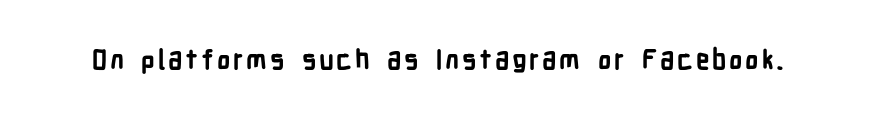
{"italic": "no", "bold": "yes", "underline": "no", "glyph_px": 27}
